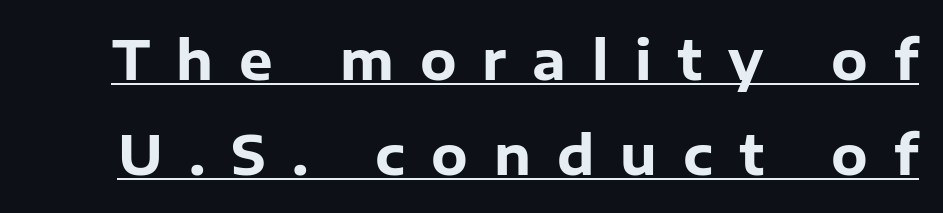
Q: Is the text bold? A: Yes.
Q: Is the text italic (slanted)? A: No, it is upright.
Q: Is the typeface a serif or a sans-serif typeface? A: Sans-serif.
Q: Is the text underlined? A: Yes.
Q: Is the spacing between letters normal or unusually wide? A: Unusually wide.
Q: Width (condensed, normal, or wide)? A: Normal.
Q: Stroke contrast? A: Low.
Q: x-height? A: Medium.
Q: Monospaced? A: No.
